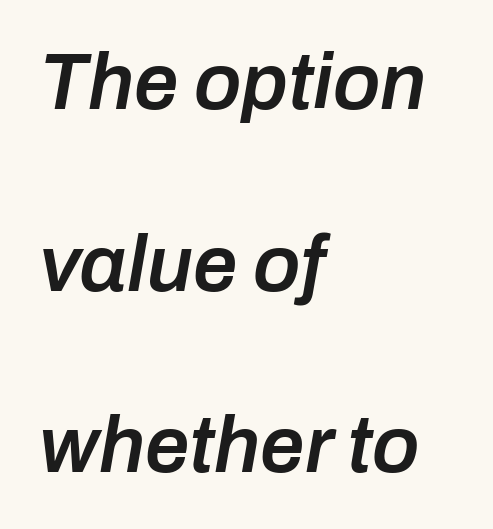
{"italic": "yes", "lean": "right", "slant_degrees": 10, "bold": "semi", "weight": "semibold", "width": "normal", "stroke_contrast": "low", "x_height": "medium", "monospaced": "no", "underline": "no", "align": "left", "line_spacing": "loose", "line_spacing_ratio": 2.3, "letter_spacing": "normal", "letter_spacing_em": 0.0, "glyph_px": 79}
